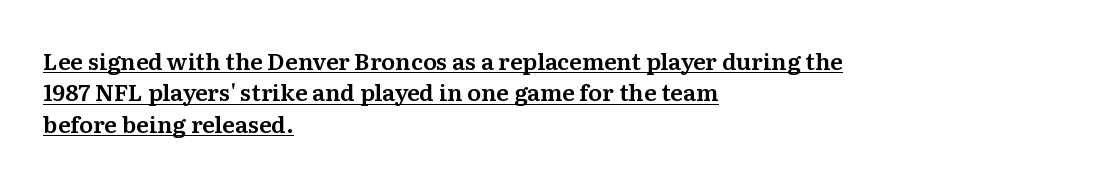
You can tell it's not italic because the verticals are truly vertical. The lines in this sample share a left origin and differ only in where they stop. Underline: present. Evenly set lines give the paragraph a standard silhouette. Characters follow at the spacing the type designer built in.
